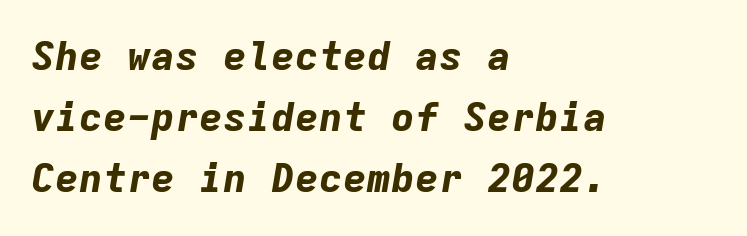
Q: Is the text bold? A: Yes.
Q: Is the text italic (slanted)? A: Yes, it leans right by about 9 degrees.
Q: Is the text underlined? A: No.
Q: How is the paragraph aligned? A: Left-aligned.
Q: Is the spacing between letters normal or unusually wide? A: Normal.
Q: Is the spacing between lines tight, normal or loose? A: Normal.
Q: Width (condensed, normal, or wide)? A: Normal.
Q: Stroke contrast? A: Low.
Q: x-height? A: Medium.
Q: Monospaced? A: Yes.
